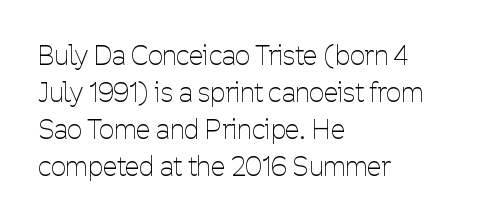
{"italic": "no", "bold": "no", "underline": "no", "align": "left", "line_spacing": "normal", "line_spacing_ratio": 1.42, "letter_spacing": "normal", "letter_spacing_em": 0.0, "glyph_px": 26}
